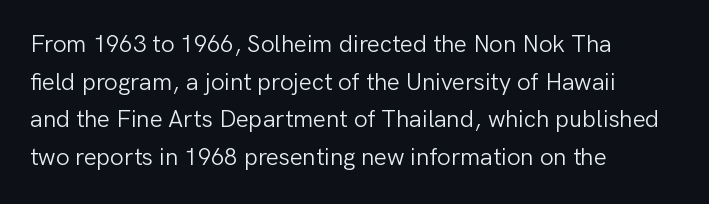
The image shows 24 px text type, upright; set left-aligned, normal line spacing (1.57x), normal letter spacing, not underlined.
